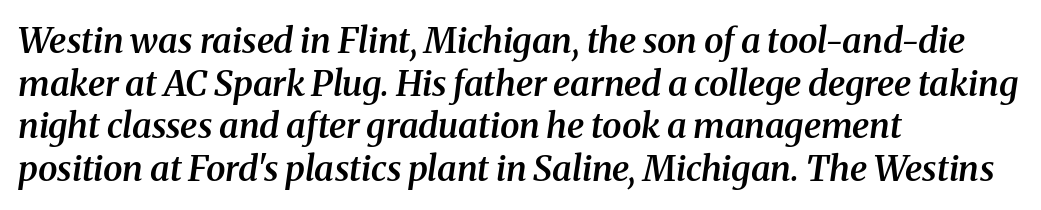
You can tell it's italic because the verticals aren't actually vertical. Is the block centered? No — it sits flush against the left margin. Looks like regular typesetting: each glyph gets only the width it needs. Letters rest on an invisible, unmarked baseline. Classification — serif.
